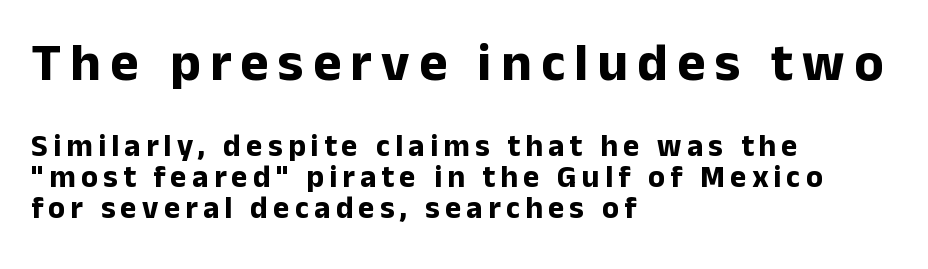
This block would grow much taller if given ordinary leading; it's compressed now. Each letter keeps its own natural width here, so spacing adapts to shape. Layout note: lines flush left. Rendered with straight, roman letterforms. Check the space under the baseline: it is left empty. Classification — sans serif.
